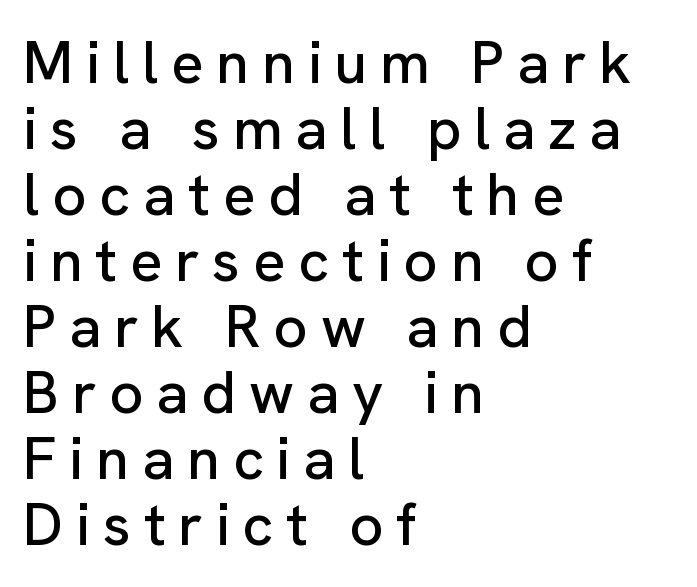
{"serif": "no", "italic": "no", "width": "normal", "stroke_contrast": "low", "x_height": "medium", "monospaced": "no", "underline": "no", "align": "left", "line_spacing": "tight", "line_spacing_ratio": 1.1, "letter_spacing": "wide", "letter_spacing_em": 0.21, "glyph_px": 60}
